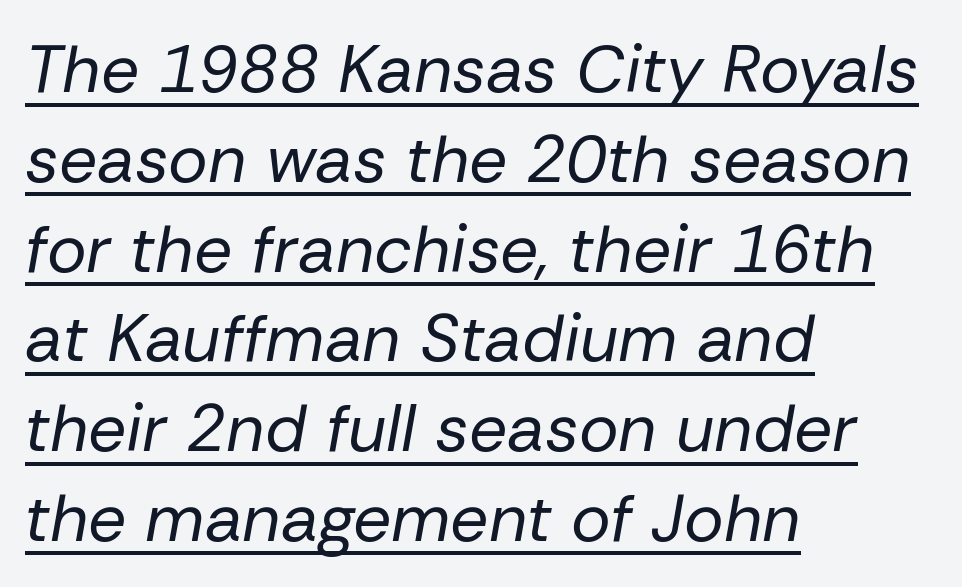
The image shows 67 px regular-weight type, italic (leaning right); set left-aligned, normal line spacing (1.34x), normal letter spacing, underlined; low stroke contrast and a medium x-height.
